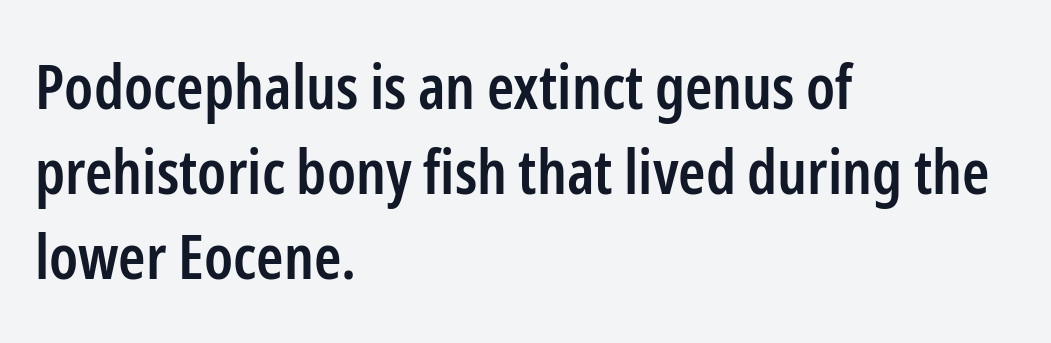
The image shows 62 px semibold, condensed sans-serif type, upright; set left-aligned, normal line spacing (1.37x), normal letter spacing, not underlined; low stroke contrast and a medium x-height.
